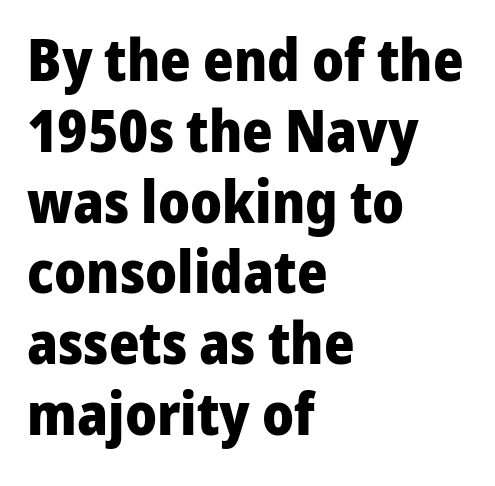
The image shows 58 px heavy sans-serif type, upright; set left-aligned, line spacing 1.22x, normal letter spacing, not underlined; low stroke contrast and a medium x-height.
